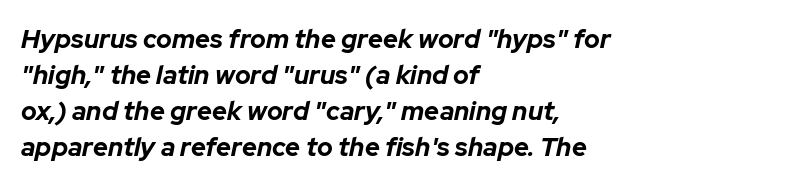
Every letter is thick-stroked: bold, no question. Each row of text sits above clean, open space. Summary of vertical rhythm: regular, with standard interline spacing. Compared with a centered layout, this one pins lines to the left instead.
